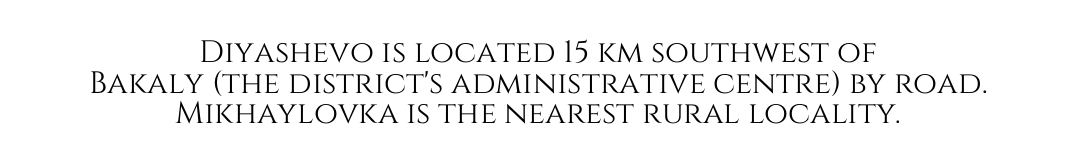
You can tell it's not italic because the verticals are truly vertical. Summary of vertical rhythm: compact, with narrow interline spacing. The gaps between neighbouring characters are ordinary and unremarkable. This sample is center-justified, so both line endings float freely.
